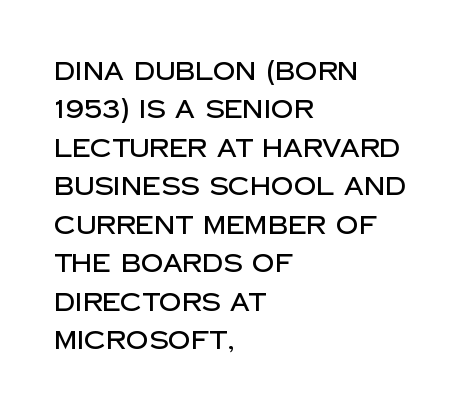
The image shows 25 px text type, upright; set left-aligned, normal line spacing (1.54x), normal letter spacing, not underlined.
